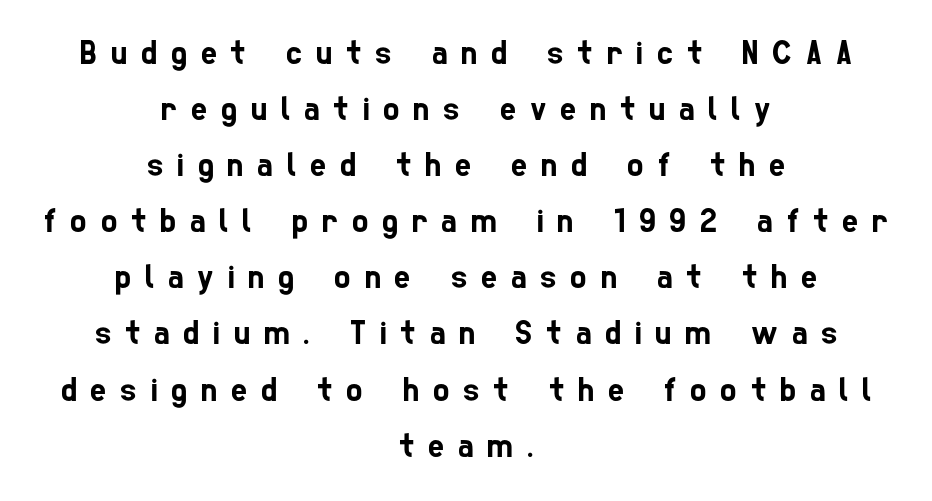
{"serif": "no", "width": "condensed", "stroke_contrast": "low", "x_height": "medium", "monospaced": "no", "underline": "no", "align": "center", "line_spacing": "normal", "line_spacing_ratio": 1.65, "letter_spacing": "wide", "letter_spacing_em": 0.41, "glyph_px": 34}
